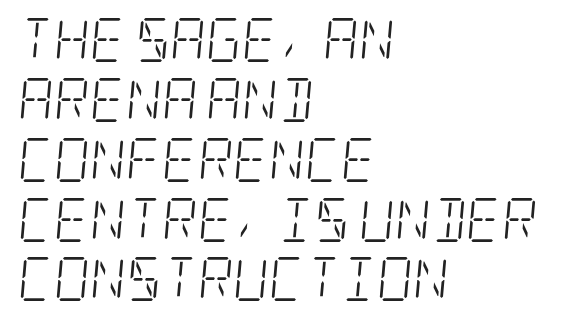
The image shows 44 px light, condensed serif type, italic (leaning right); set left-aligned, normal line spacing (1.36x), normal letter spacing, not underlined; low stroke contrast and a large x-height.
